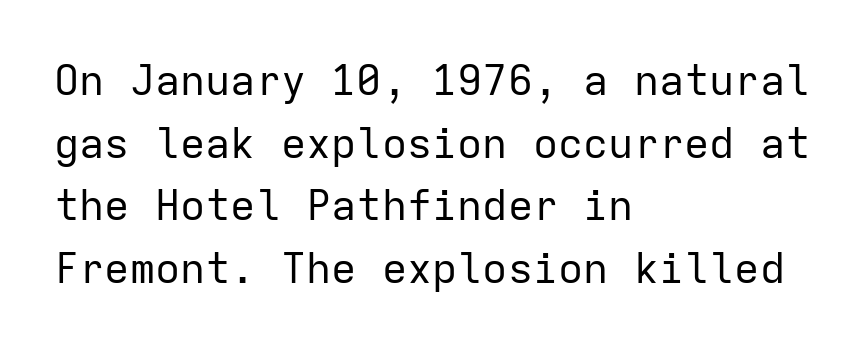
Upright lettering throughout. Teacher's note: observe the even left margin — that is flush-left alignment. Does the leading feel generous? No, just average. Plain, unruled lines of type.
